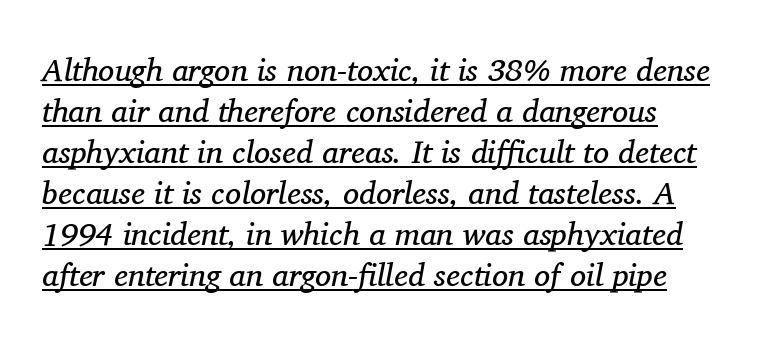
If you drew a line through each stem, it would be angled. The font is comparable to plain body text, perhaps lighter. The passage shown is typeset with a serif family. The line-height multiplier appears to be the usual default.
